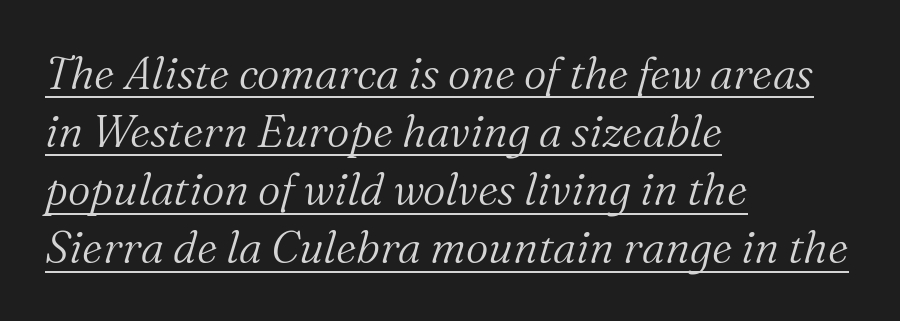
Q: Is the text bold? A: No.
Q: Is the text italic (slanted)? A: Yes, it leans right by about 16 degrees.
Q: Is the typeface a serif or a sans-serif typeface? A: Serif.
Q: Is the text underlined? A: Yes.
Q: How is the paragraph aligned? A: Left-aligned.
Q: Is the spacing between letters normal or unusually wide? A: Normal.
Q: Is the spacing between lines tight, normal or loose? A: Normal.
Q: Width (condensed, normal, or wide)? A: Normal.
Q: Stroke contrast? A: Medium.
Q: x-height? A: Medium.
Q: Monospaced? A: No.
